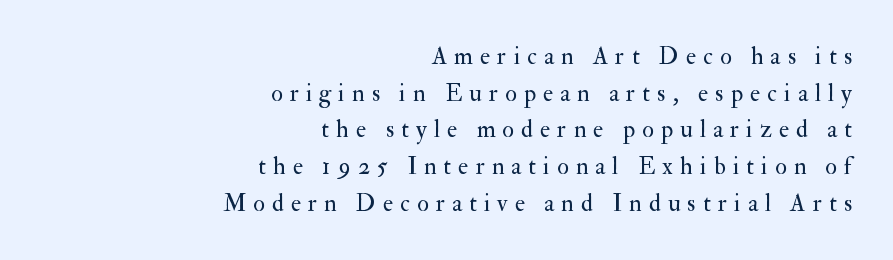
{"italic": "no", "bold": "no", "underline": "no", "align": "right", "line_spacing": "normal", "line_spacing_ratio": 1.53, "letter_spacing": "wide", "letter_spacing_em": 0.3, "glyph_px": 24}
